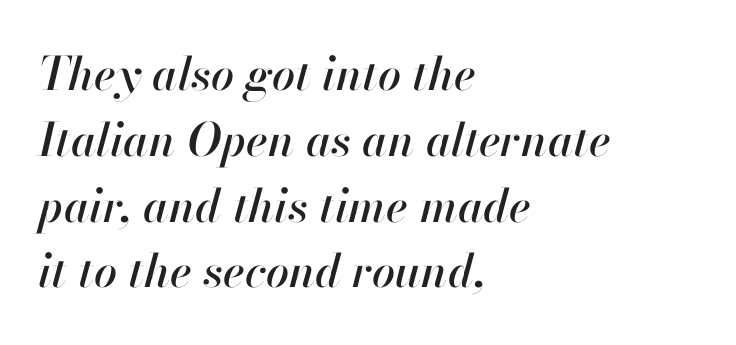
The image shows 46 px text type, italic (leaning right); set left-aligned, normal line spacing (1.43x), normal letter spacing, not underlined; high stroke contrast and a small x-height.
